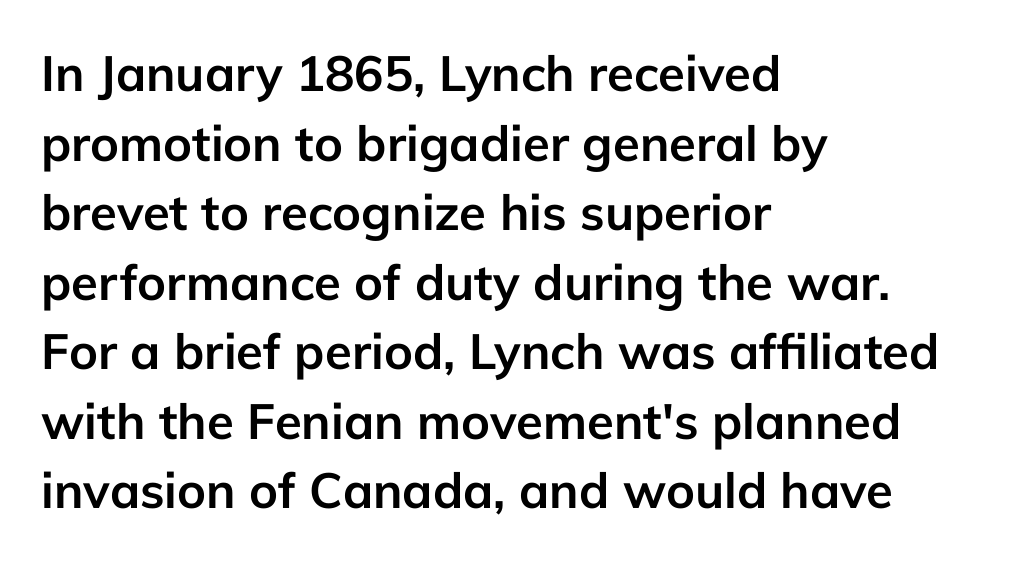
The image shows 49 px semibold sans-serif type, upright; set left-aligned, normal line spacing (1.42x), normal letter spacing, not underlined; low stroke contrast and a medium x-height.
